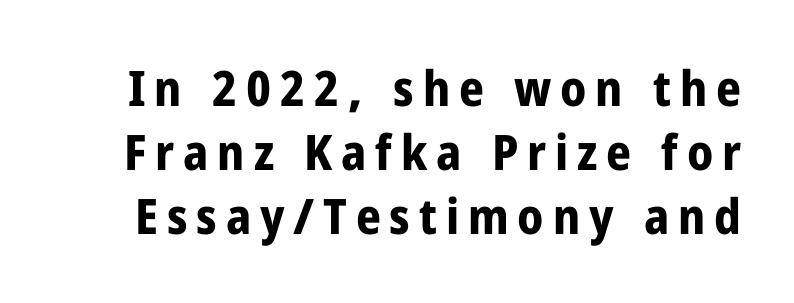
{"serif": "no", "italic": "no", "bold": "yes", "weight": "bold", "width": "condensed", "stroke_contrast": "low", "x_height": "medium", "monospaced": "no", "underline": "no", "line_spacing": "normal", "line_spacing_ratio": 1.31, "glyph_px": 49}
